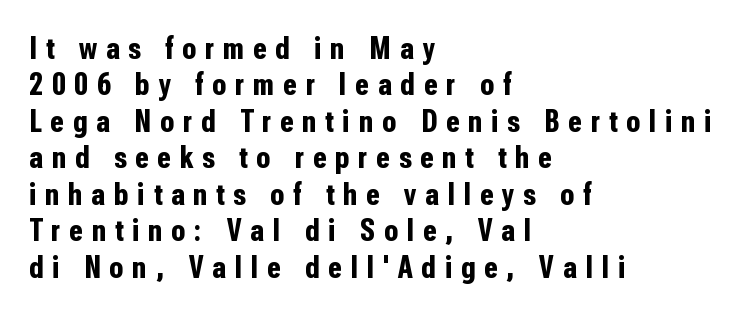
Q: Is the text bold? A: Yes.
Q: Is the text italic (slanted)? A: No, it is upright.
Q: Is the typeface a serif or a sans-serif typeface? A: Sans-serif.
Q: Is the text underlined? A: No.
Q: How is the paragraph aligned? A: Left-aligned.
Q: Is the spacing between letters normal or unusually wide? A: Unusually wide.
Q: Is the spacing between lines tight, normal or loose? A: Tight.
Q: Width (condensed, normal, or wide)? A: Condensed.
Q: Stroke contrast? A: Low.
Q: x-height? A: Medium.
Q: Monospaced? A: No.
